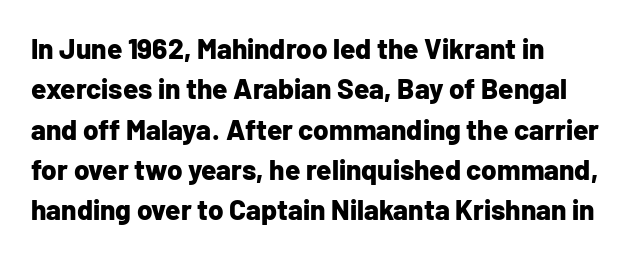
{"serif": "no", "italic": "no", "bold": "yes", "weight": "bold", "width": "normal", "stroke_contrast": "low", "x_height": "medium", "monospaced": "no", "underline": "no", "align": "left", "line_spacing": "normal", "line_spacing_ratio": 1.44, "letter_spacing": "normal", "letter_spacing_em": 0.0, "glyph_px": 28}
